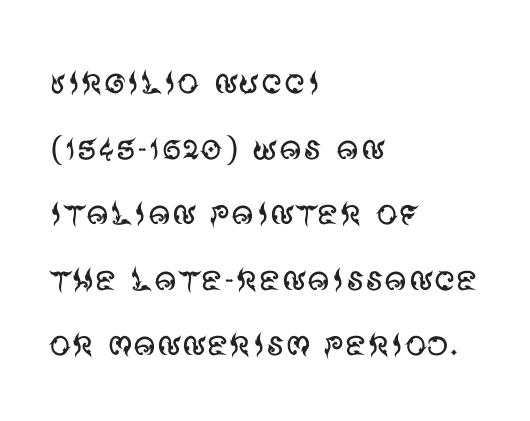
Each line starts at the same left margin while the right side varies. The gap between lines stays unmarked. Varying glyph widths throughout — classic text-font behaviour. In terms of posture, this sample is upright. Compared with typical paragraphs, the rows here are spaced about the same.
